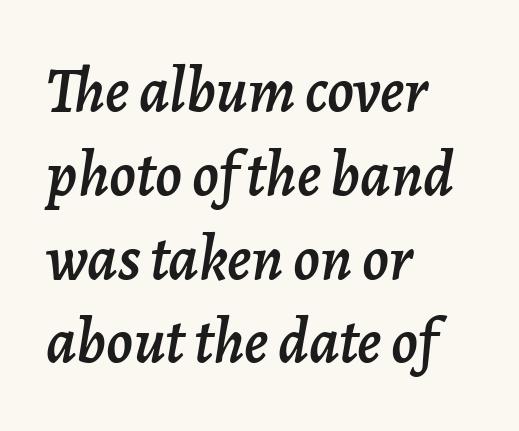
{"italic": "yes", "lean": "right", "slant_degrees": 7, "width": "normal", "stroke_contrast": "low", "x_height": "medium", "monospaced": "no", "underline": "no", "align": "left", "line_spacing": "normal", "line_spacing_ratio": 1.33, "letter_spacing": "normal", "letter_spacing_em": 0.0, "glyph_px": 63}
